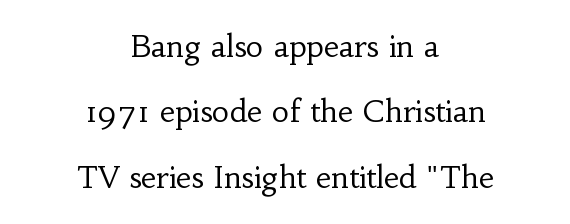
{"serif": "yes", "italic": "no", "bold": "no", "weight": "regular", "width": "normal", "stroke_contrast": "low", "x_height": "small", "monospaced": "no", "underline": "no", "align": "center", "line_spacing": "loose", "line_spacing_ratio": 2.18, "letter_spacing": "normal", "letter_spacing_em": 0.0, "glyph_px": 30}
